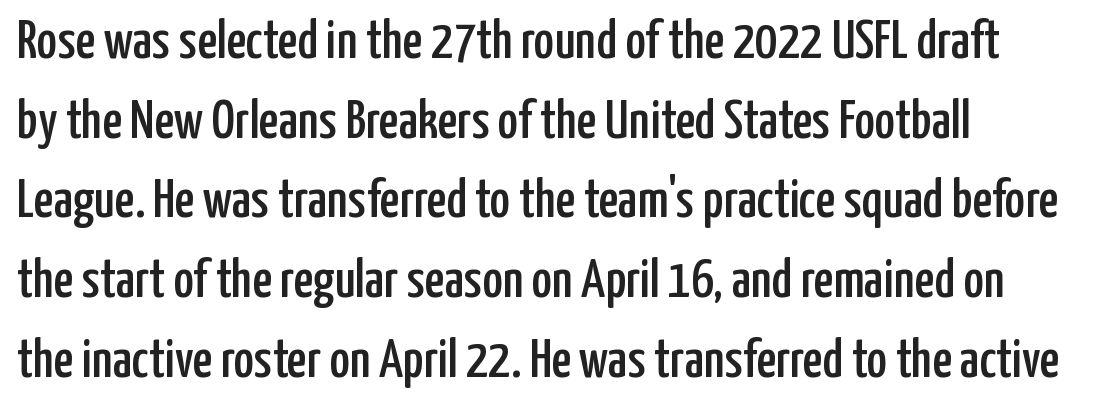
The image shows 55 px condensed sans-serif type, upright; set left-aligned, normal line spacing (1.45x), normal letter spacing, not underlined; low stroke contrast and a medium x-height.
